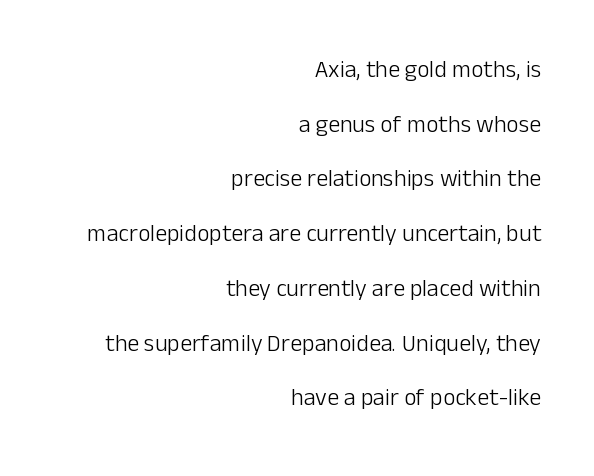
Q: Is the text bold? A: No.
Q: Is the text italic (slanted)? A: No, it is upright.
Q: Is the text underlined? A: No.
Q: How is the paragraph aligned? A: Right-aligned.
Q: Is the spacing between letters normal or unusually wide? A: Normal.
Q: Is the spacing between lines tight, normal or loose? A: Loose.
